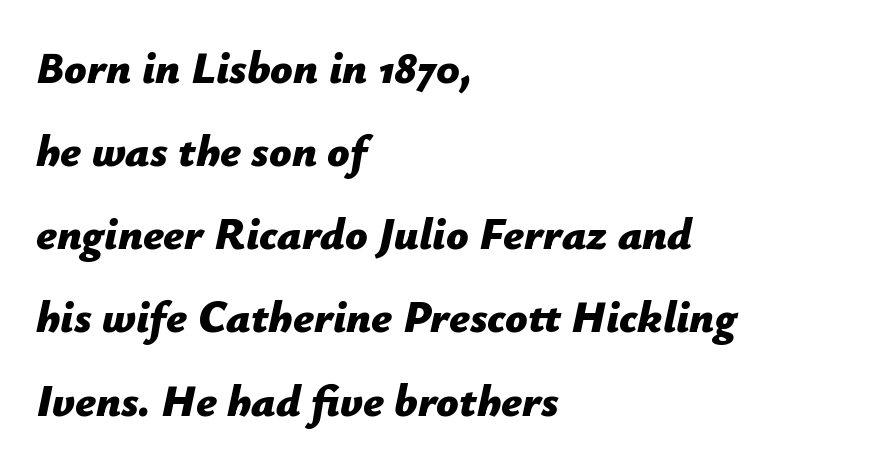
{"italic": "yes", "lean": "right", "slant_degrees": 12, "bold": "yes", "weight": "bold", "width": "normal", "stroke_contrast": "low", "x_height": "medium", "monospaced": "no", "underline": "no", "align": "left", "line_spacing_ratio": 1.89, "letter_spacing": "normal", "letter_spacing_em": 0.0, "glyph_px": 44}
